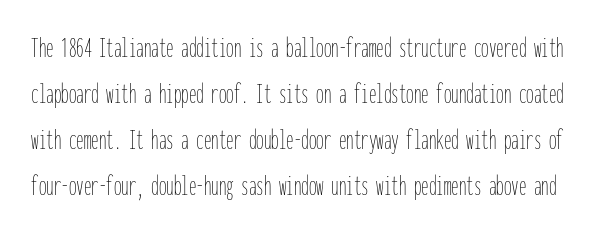
Q: Is the text bold? A: No.
Q: Is the text italic (slanted)? A: No, it is upright.
Q: Is the text underlined? A: No.
Q: Is the spacing between letters normal or unusually wide? A: Normal.
Q: Is the spacing between lines tight, normal or loose? A: Normal.
Q: Width (condensed, normal, or wide)? A: Condensed.
Q: Stroke contrast? A: Low.
Q: x-height? A: Medium.
Q: Monospaced? A: Yes.
